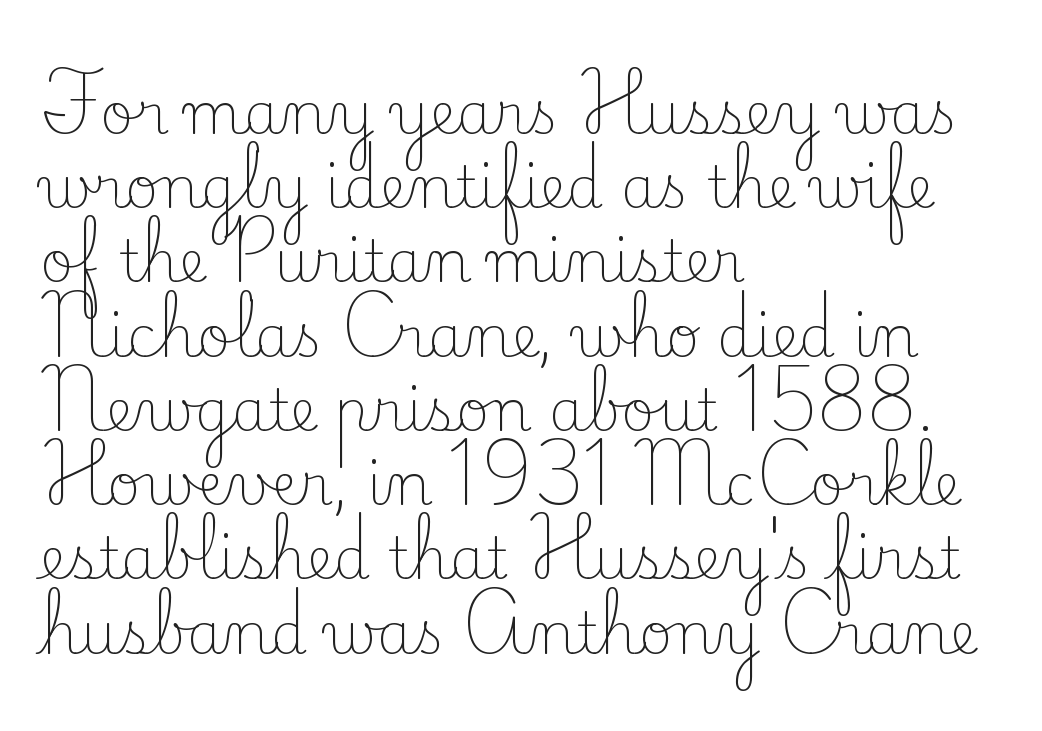
The gaps between neighbouring characters are ordinary and unremarkable. These glyphs show unthickened strokes, regular width or finer. In terms of leading, this rendering sits right in the middle. Layout note: lines flush left. Vertical strokes here are truly vertical. The letters carry serifs — small finishing strokes at the ends of their stems.
